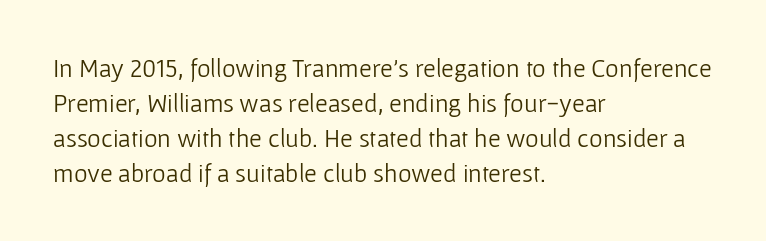
{"italic": "no", "bold": "no", "underline": "no", "align": "left", "line_spacing": "normal", "line_spacing_ratio": 1.34, "letter_spacing": "normal", "letter_spacing_em": 0.0, "glyph_px": 26}
